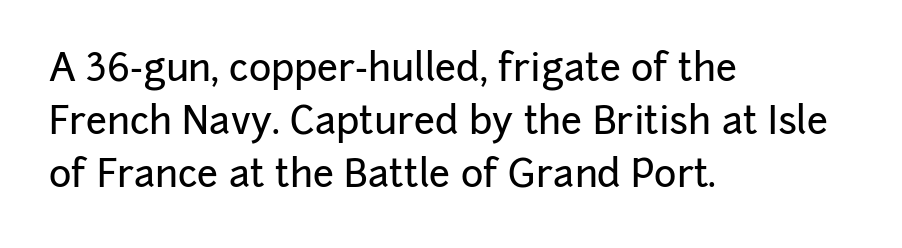
{"serif": "no", "italic": "no", "width": "normal", "stroke_contrast": "low", "x_height": "medium", "monospaced": "no", "underline": "no", "align": "left", "line_spacing": "normal", "line_spacing_ratio": 1.4, "letter_spacing": "normal", "letter_spacing_em": 0.0, "glyph_px": 38}
